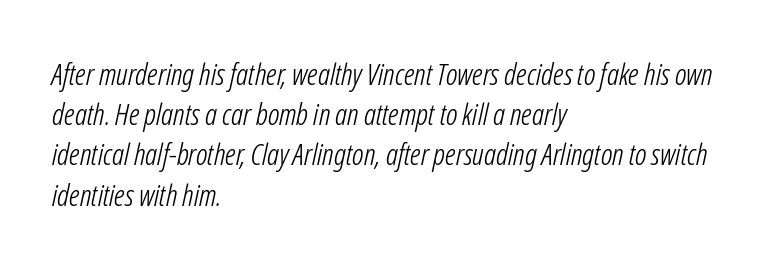
The image shows 30 px light, condensed type, italic (leaning right); set left-aligned, normal line spacing (1.34x), normal letter spacing, not underlined; low stroke contrast and a medium x-height.
